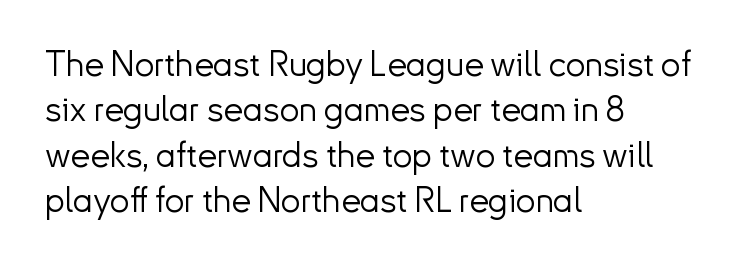
When letters stand straight like this, we call the style roman or upright. In terms of leading, this rendering sits right in the middle. A quiet, ordinary-to-light weight characterises the typeface. The text was rendered using a sans face with plain stroke endings. Glyph-to-glyph distance matches everyday printed text.
